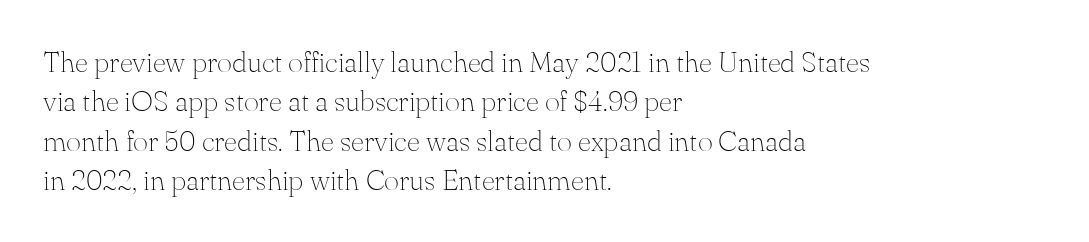
The image shows 29 px thin serif type, upright; set left-aligned, normal line spacing (1.36x), normal letter spacing, not underlined; medium stroke contrast and a small x-height.
